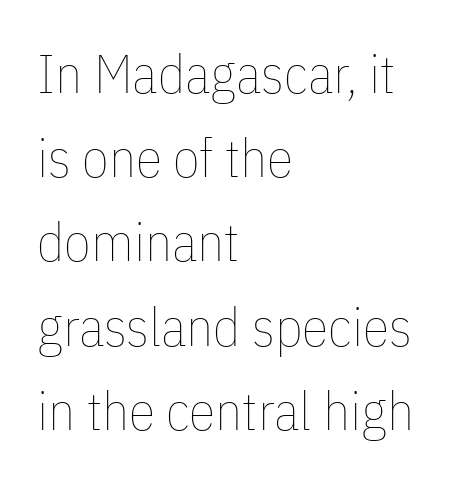
Letter spacing: default. Heft: none added — not bold. One glance says typical: line gaps are just what's usual. Descenders hang freely into open space.
